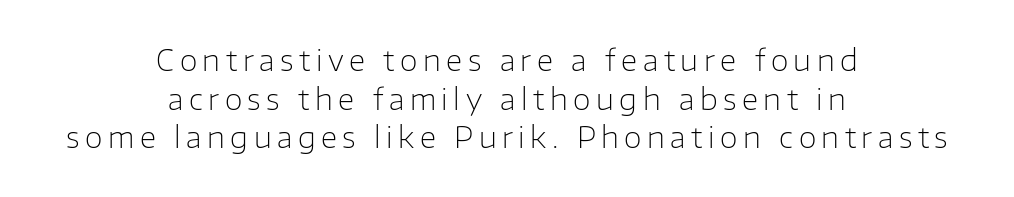
Q: Is the text bold? A: No.
Q: Is the text italic (slanted)? A: No, it is upright.
Q: Is the typeface a serif or a sans-serif typeface? A: Sans-serif.
Q: Is the text underlined? A: No.
Q: How is the paragraph aligned? A: Centered.
Q: Is the spacing between lines tight, normal or loose? A: Normal.
Q: Width (condensed, normal, or wide)? A: Normal.
Q: Stroke contrast? A: Low.
Q: x-height? A: Medium.
Q: Monospaced? A: No.
